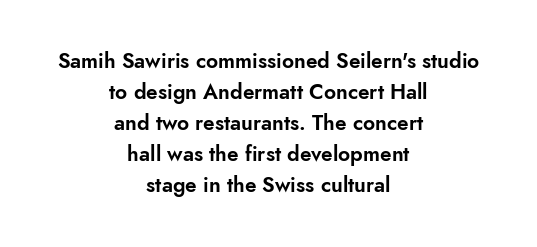
The type sits square on the baseline with zero lean. The passage shown is not underscored anywhere. The horizontal fit of the characters is conventional and even. The lines in this sample share a center point and differ in where they start and stop. The leading is moderate, giving the passage an even texture.
